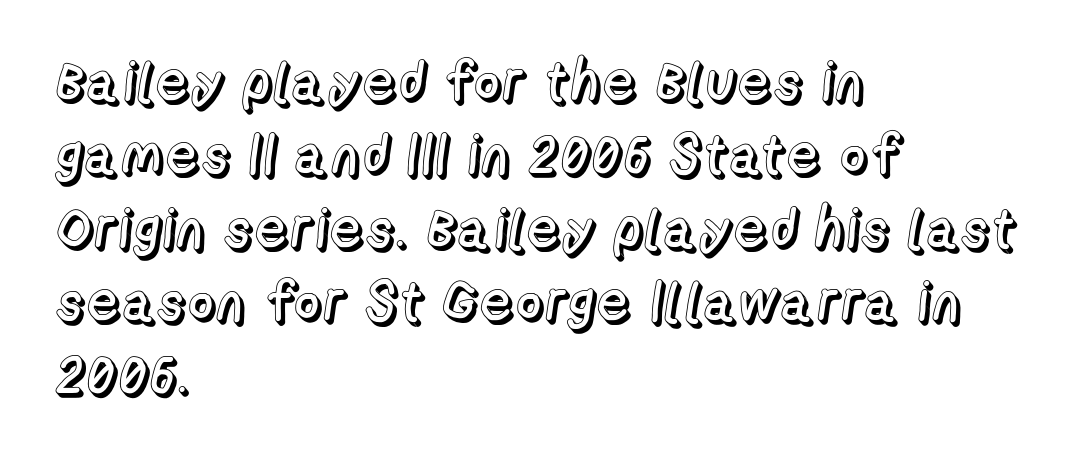
The image shows 56 px text type; set left-aligned, normal line spacing (1.31x), normal letter spacing, not underlined; a medium x-height.
